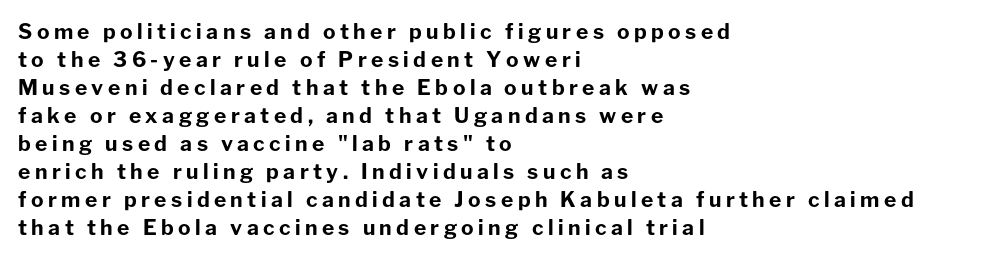
The image shows 21 px bold type, upright; set left-aligned, normal line spacing (1.33x), unusually wide letter spacing (+0.21 em), not underlined.
